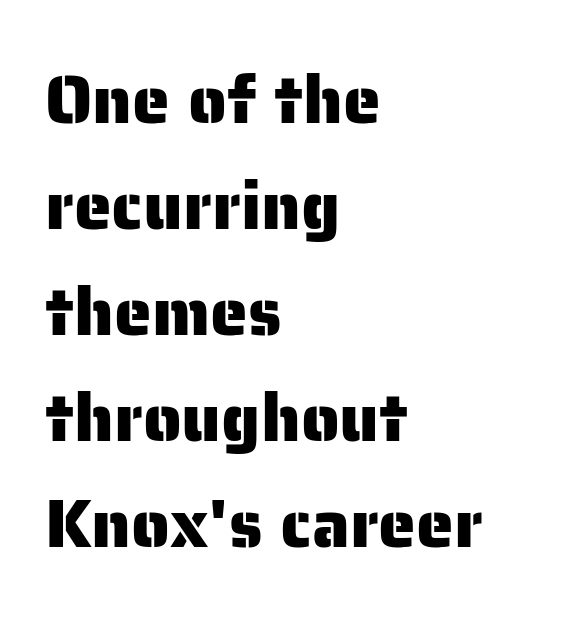
{"serif": "no", "italic": "no", "width": "normal", "stroke_contrast": "low", "x_height": "medium", "monospaced": "no", "underline": "no", "align": "left", "line_spacing": "normal", "line_spacing_ratio": 1.56, "letter_spacing": "normal", "letter_spacing_em": 0.0, "glyph_px": 68}
